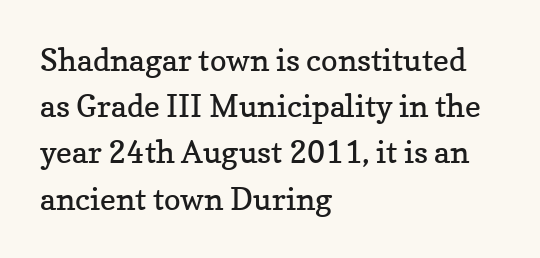
The image shows 31 px regular-weight serif type, upright; set left-aligned, normal line spacing (1.49x), normal letter spacing, not underlined; low stroke contrast and a medium x-height.
